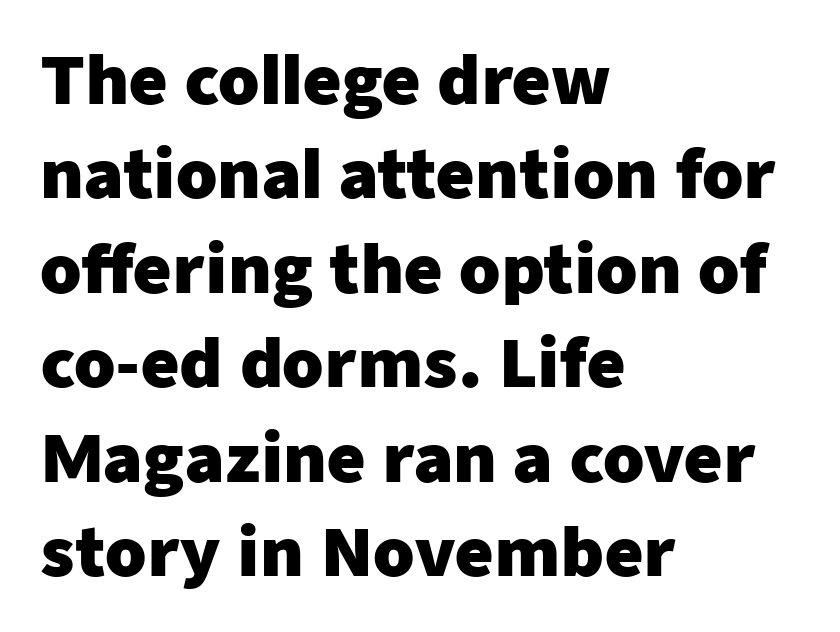
Q: Is the text bold? A: Yes.
Q: Is the text italic (slanted)? A: No, it is upright.
Q: Is the typeface a serif or a sans-serif typeface? A: Sans-serif.
Q: Is the text underlined? A: No.
Q: How is the paragraph aligned? A: Left-aligned.
Q: Is the spacing between letters normal or unusually wide? A: Normal.
Q: Is the spacing between lines tight, normal or loose? A: Normal.
Q: Width (condensed, normal, or wide)? A: Normal.
Q: Stroke contrast? A: Low.
Q: x-height? A: Medium.
Q: Monospaced? A: No.
